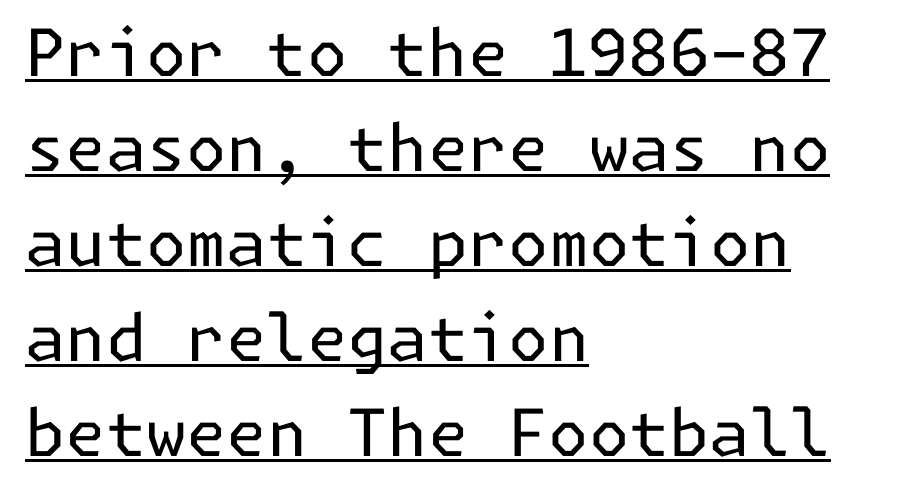
Think standard paragraph weight, or any step lighter than that. If you drew a ruler down the left edge, every line would touch it. Does extra space separate the letters? No, they use regular spacing. Underlined type. The letters stand straight up with perfectly vertical stems. The designer went with a sans here, leaving each stem footless.
